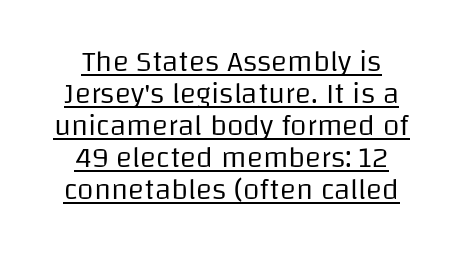
{"serif": "no", "italic": "no", "bold": "no", "weight": "regular", "width": "normal", "stroke_contrast": "low", "x_height": "large", "monospaced": "no", "underline": "yes", "align": "center", "line_spacing": "tight", "line_spacing_ratio": 1.07, "letter_spacing": "normal", "letter_spacing_em": 0.0, "glyph_px": 30}
